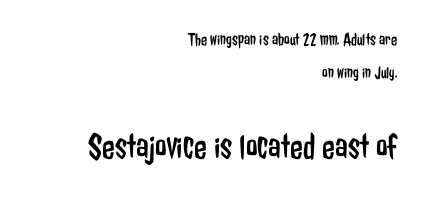
The image shows 37 px regular-weight, condensed sans-serif type, upright; set right-aligned, line spacing 1.85x, normal letter spacing, not underlined; the second (bottom) block is 2.06x larger; low stroke contrast and a medium x-height.
